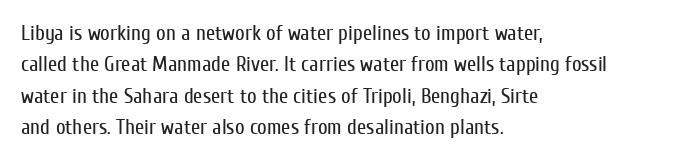
{"italic": "no", "bold": "no", "underline": "no", "align": "left", "line_spacing": "normal", "line_spacing_ratio": 1.5, "letter_spacing": "normal", "letter_spacing_em": 0.0, "glyph_px": 21}
